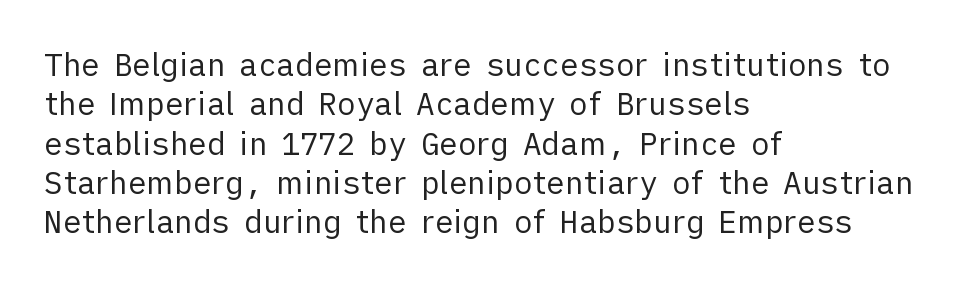
The image shows 31 px regular-weight sans-serif type, upright; set left-aligned, normal line spacing (1.27x), normal letter spacing, not underlined; low stroke contrast and a medium x-height.
